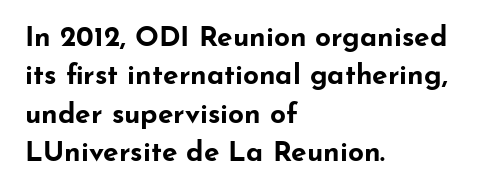
{"serif": "no", "italic": "no", "bold": "yes", "weight": "bold", "width": "wide", "stroke_contrast": "low", "x_height": "small", "monospaced": "no", "underline": "no", "align": "left", "line_spacing": "normal", "line_spacing_ratio": 1.37, "letter_spacing": "normal", "letter_spacing_em": 0.0, "glyph_px": 28}
